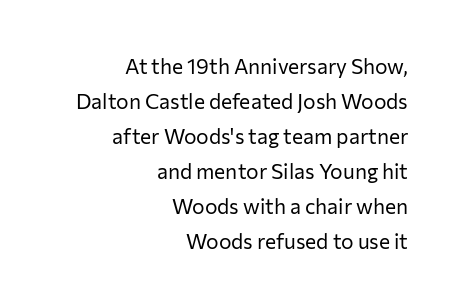
Q: Is the text bold? A: No.
Q: Is the text italic (slanted)? A: No, it is upright.
Q: Is the text underlined? A: No.
Q: How is the paragraph aligned? A: Right-aligned.
Q: Is the spacing between letters normal or unusually wide? A: Normal.
Q: Is the spacing between lines tight, normal or loose? A: Normal.
